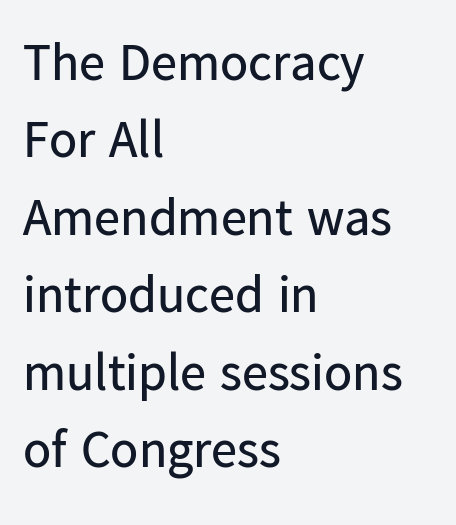
{"serif": "no", "italic": "no", "bold": "no", "weight": "regular", "width": "normal", "stroke_contrast": "low", "x_height": "medium", "monospaced": "no", "underline": "no", "align": "left", "line_spacing": "normal", "line_spacing_ratio": 1.49, "letter_spacing": "normal", "letter_spacing_em": 0.0, "glyph_px": 52}
